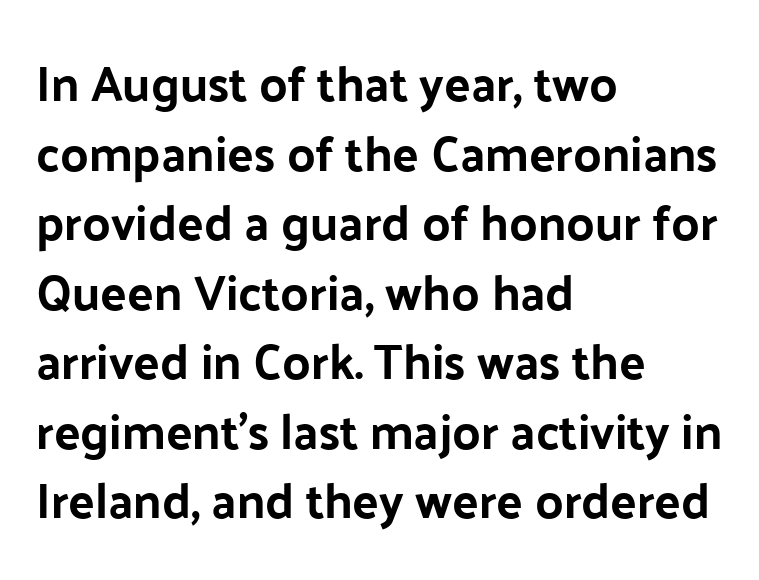
The image shows 49 px bold sans-serif type, upright; set left-aligned, normal line spacing (1.42x), normal letter spacing, not underlined; low stroke contrast and a medium x-height.
